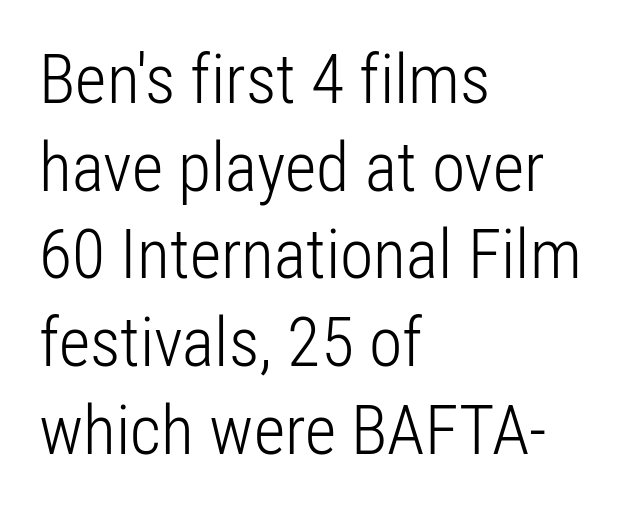
The image shows 68 px light, condensed sans-serif type, upright; set left-aligned, normal line spacing (1.29x), normal letter spacing, not underlined; low stroke contrast and a medium x-height.
